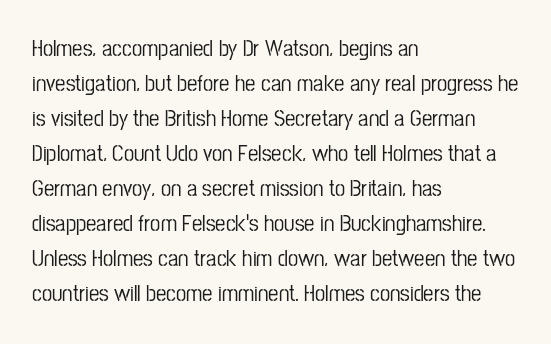
{"italic": "no", "underline": "no", "align": "left", "line_spacing": "normal", "line_spacing_ratio": 1.52, "letter_spacing": "normal", "letter_spacing_em": 0.0, "glyph_px": 23}
